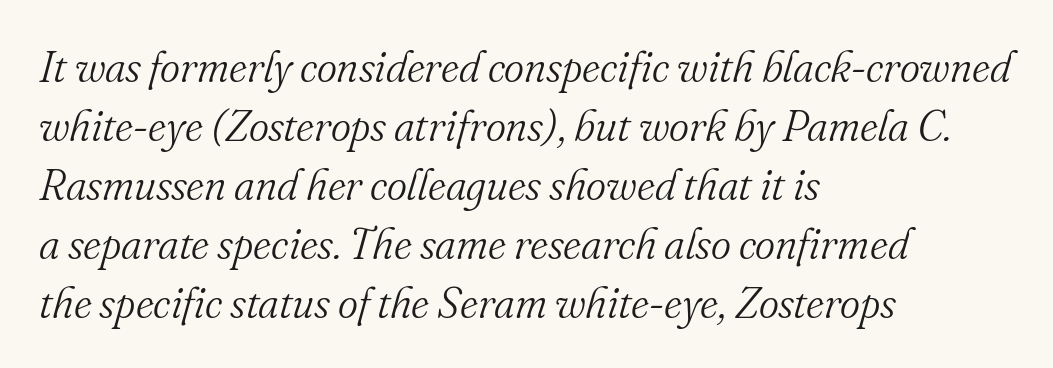
{"serif": "yes", "italic": "yes", "lean": "right", "slant_degrees": 16, "bold": "no", "weight": "light", "width": "normal", "stroke_contrast": "medium", "x_height": "small", "monospaced": "no", "underline": "no", "align": "left", "line_spacing": "normal", "line_spacing_ratio": 1.37, "letter_spacing": "normal", "letter_spacing_em": 0.0, "glyph_px": 43}
